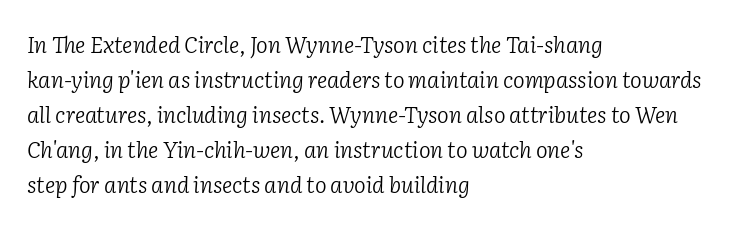
Q: Is the text bold? A: No.
Q: Is the text italic (slanted)? A: Yes, it leans right by about 2 degrees.
Q: Is the text underlined? A: No.
Q: How is the paragraph aligned? A: Left-aligned.
Q: Is the spacing between letters normal or unusually wide? A: Normal.
Q: Is the spacing between lines tight, normal or loose? A: Normal.
